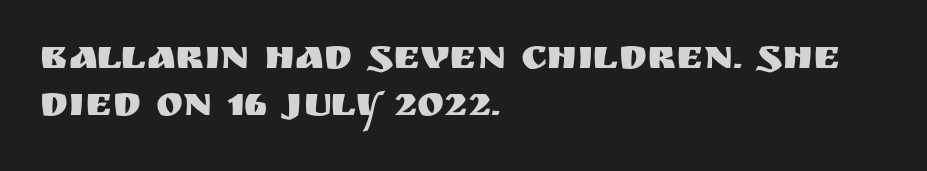
The image shows 41 px sans-serif type, upright; set left-aligned, tight line spacing (1.14x), normal letter spacing, not underlined; medium stroke contrast and a large x-height.
